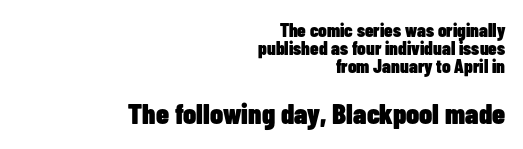
The image shows 29 px heavy, condensed sans-serif type, upright; set right-aligned, tight line spacing (0.95x), normal letter spacing, not underlined; the second (bottom) block is 1.53x larger; low stroke contrast and a medium x-height.
